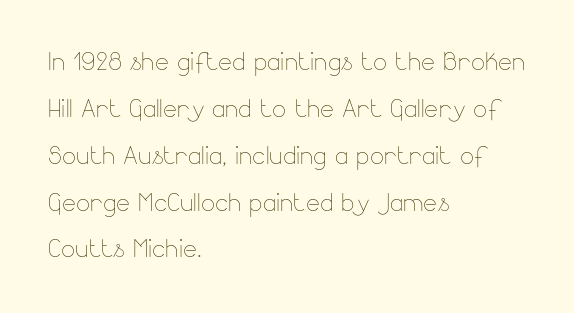
Q: Is the text bold? A: No.
Q: Is the text italic (slanted)? A: No, it is upright.
Q: Is the text underlined? A: No.
Q: How is the paragraph aligned? A: Left-aligned.
Q: Is the spacing between letters normal or unusually wide? A: Normal.
Q: Is the spacing between lines tight, normal or loose? A: Normal.
Q: Width (condensed, normal, or wide)? A: Normal.
Q: Stroke contrast? A: Low.
Q: x-height? A: Small.
Q: Monospaced? A: No.
